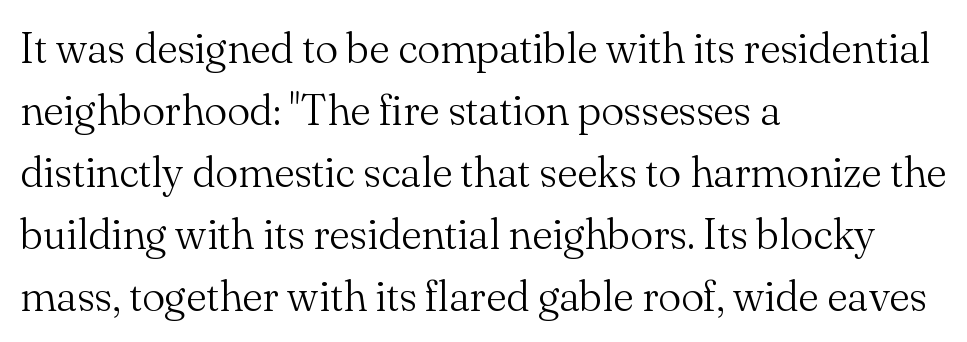
Q: Is the text bold? A: No.
Q: Is the text italic (slanted)? A: No, it is upright.
Q: Is the typeface a serif or a sans-serif typeface? A: Serif.
Q: Is the text underlined? A: No.
Q: How is the paragraph aligned? A: Left-aligned.
Q: Is the spacing between letters normal or unusually wide? A: Normal.
Q: Is the spacing between lines tight, normal or loose? A: Normal.
Q: Width (condensed, normal, or wide)? A: Normal.
Q: Stroke contrast? A: Medium.
Q: x-height? A: Small.
Q: Monospaced? A: No.
